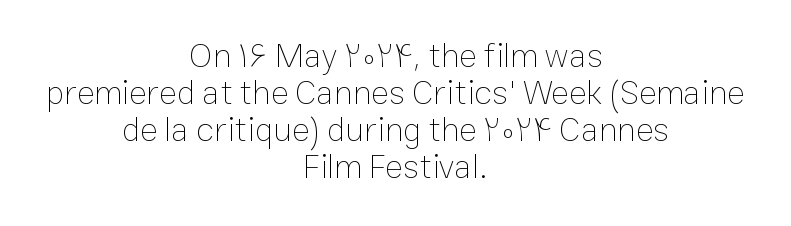
The image shows 34 px thin type, upright; set centered, tight line spacing (1.09x), normal letter spacing, not underlined; low stroke contrast and a medium x-height.
